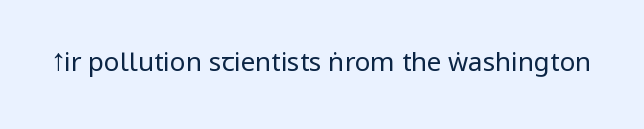
{"italic": "no", "bold": "no", "underline": "no", "letter_spacing": "normal", "letter_spacing_em": 0.0, "glyph_px": 26}
